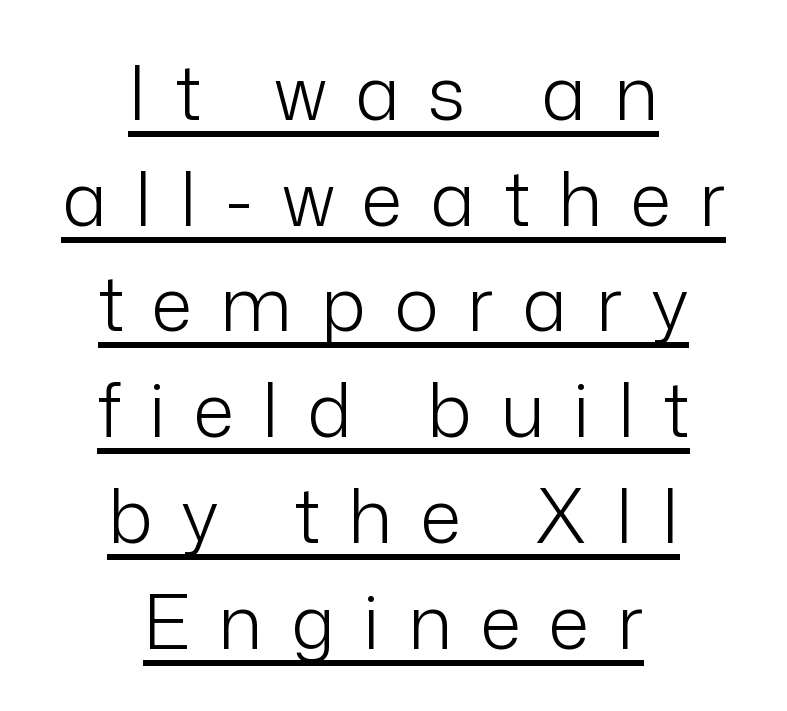
The face used here appears with an underline applied. Where is the straight margin? There isn't one; the lines are centered. Each letter keeps its own natural width here, so spacing adapts to shape. Letter spacing: wide. Weight: regular or lighter.
